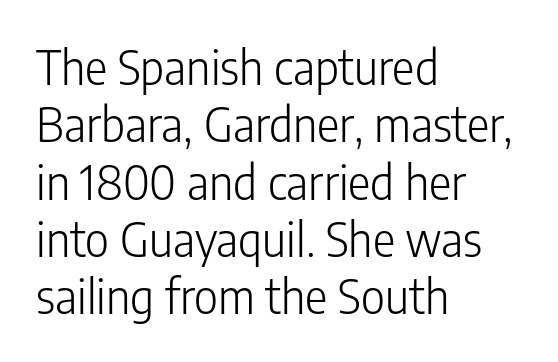
Q: Is the text bold? A: No.
Q: Is the text italic (slanted)? A: No, it is upright.
Q: Is the typeface a serif or a sans-serif typeface? A: Sans-serif.
Q: Is the text underlined? A: No.
Q: How is the paragraph aligned? A: Left-aligned.
Q: Is the spacing between letters normal or unusually wide? A: Normal.
Q: Width (condensed, normal, or wide)? A: Condensed.
Q: Stroke contrast? A: Low.
Q: x-height? A: Medium.
Q: Monospaced? A: No.
